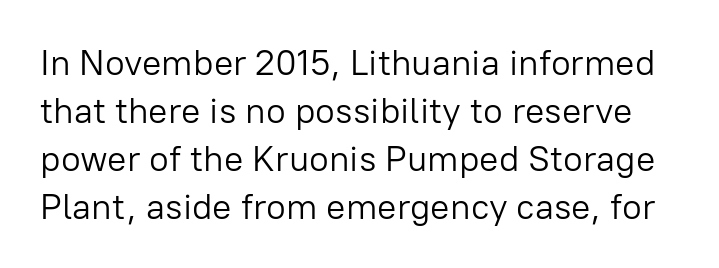
The image shows 36 px light sans-serif type, upright; set normal line spacing (1.33x), normal letter spacing, not underlined; low stroke contrast and a medium x-height.
